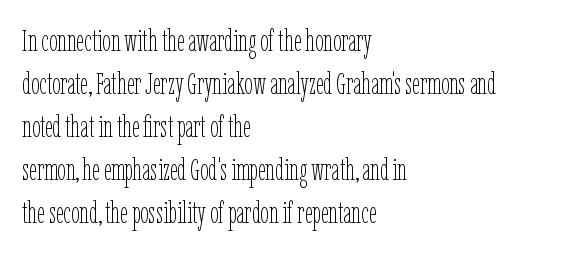
Horizontal bands of white between lines are of average thickness. Note the varied advance widths — an 'i' is clearly narrower than an 'm'. Glance below the letters and you will spot only blank space. Heaviness? Minimal to ordinary, like unemphasized prose.
